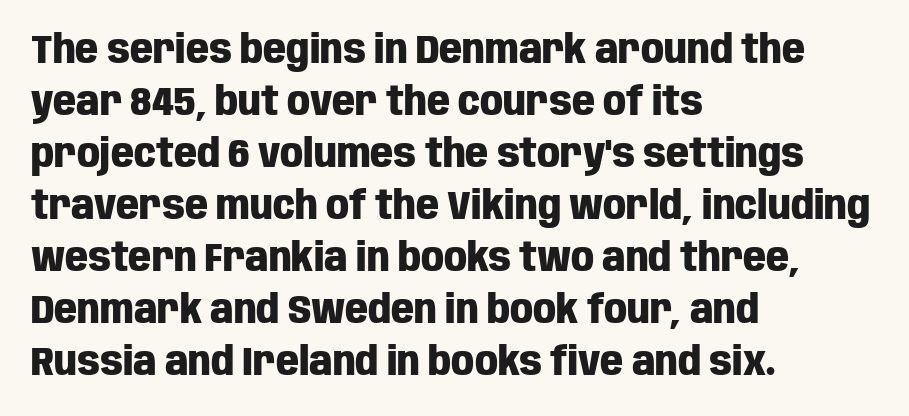
Descenders are the only things crossing below the line. One glance says typical: line gaps are just what's usual. Quick note: not italic, upright. Inter-character spacing is left at the font's built-in metrics.
